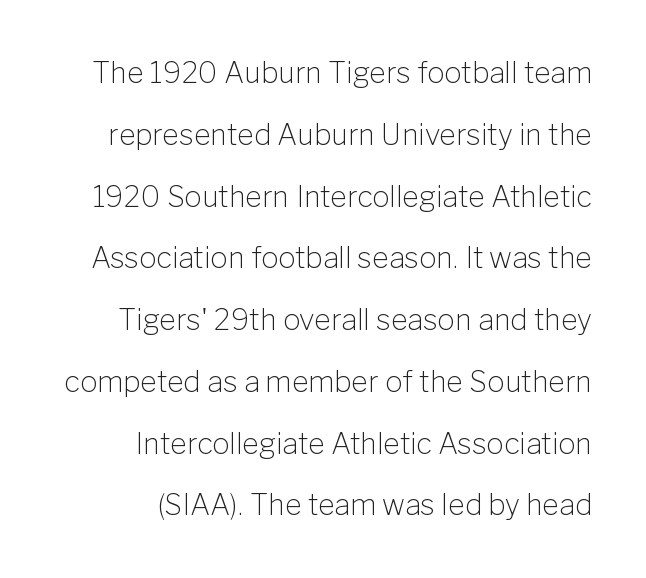
{"serif": "no", "italic": "no", "bold": "no", "weight": "light", "width": "normal", "stroke_contrast": "low", "x_height": "medium", "monospaced": "no", "underline": "no", "align": "right", "line_spacing": "loose", "line_spacing_ratio": 2.13, "letter_spacing": "normal", "letter_spacing_em": 0.0, "glyph_px": 29}
